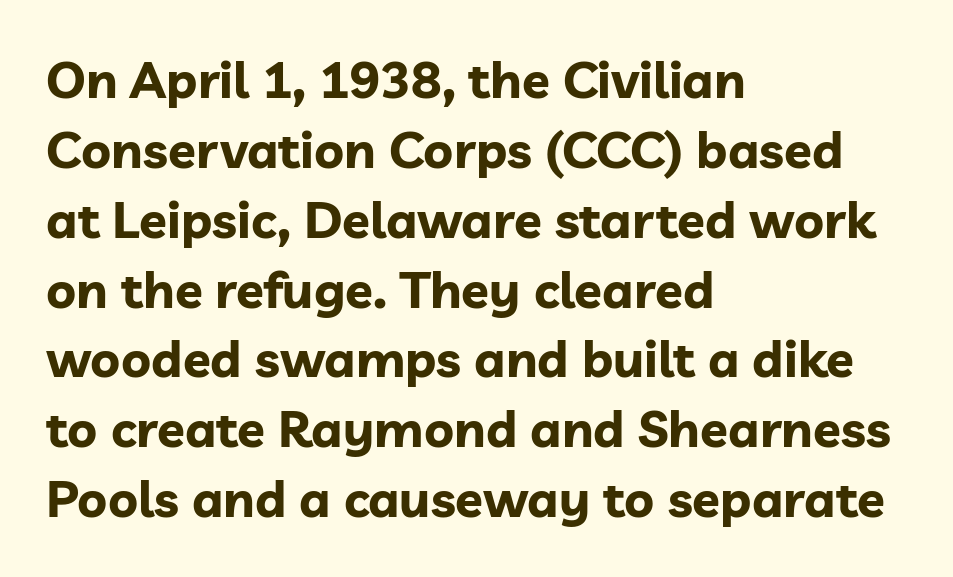
{"serif": "no", "italic": "no", "bold": "yes", "weight": "bold", "width": "normal", "stroke_contrast": "low", "x_height": "medium", "monospaced": "no", "underline": "no", "align": "left", "line_spacing": "normal", "line_spacing_ratio": 1.37, "letter_spacing": "normal", "letter_spacing_em": 0.0, "glyph_px": 51}
